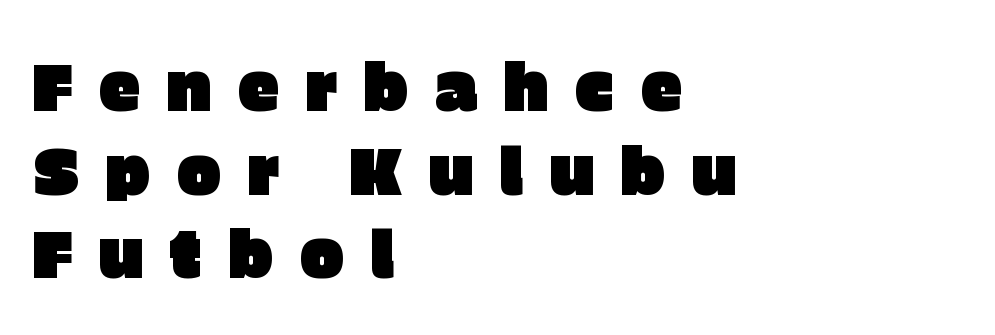
{"serif": "no", "italic": "no", "width": "normal", "stroke_contrast": "low", "x_height": "large", "monospaced": "no", "underline": "no", "align": "left", "line_spacing": "normal", "line_spacing_ratio": 1.25, "letter_spacing": "wide", "letter_spacing_em": 0.38, "glyph_px": 67}
